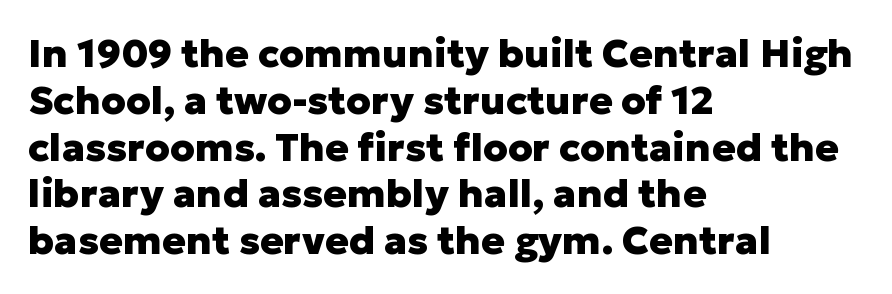
{"serif": "no", "italic": "no", "bold": "yes", "weight": "heavy", "width": "normal", "stroke_contrast": "low", "x_height": "medium", "monospaced": "no", "underline": "no", "align": "left", "line_spacing_ratio": 1.2, "letter_spacing": "normal", "letter_spacing_em": 0.0, "glyph_px": 39}
